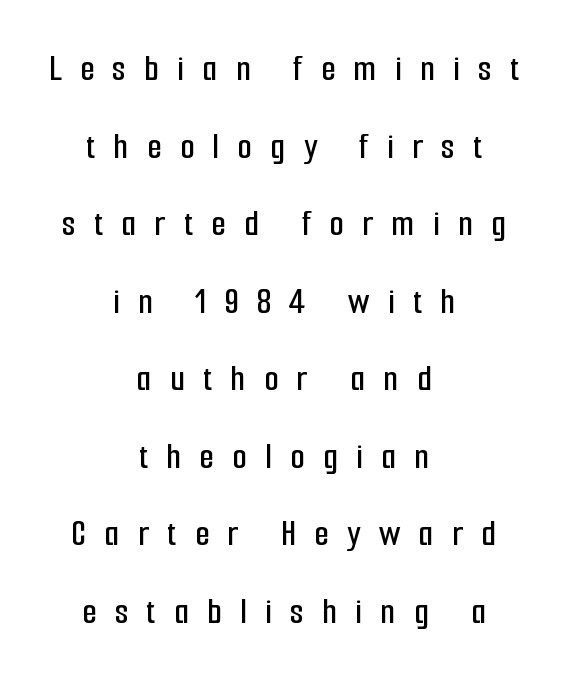
The image shows 38 px condensed sans-serif type, upright; set centered, loose line spacing (2.04x), unusually wide letter spacing (+0.48 em), not underlined; low stroke contrast and a medium x-height.
